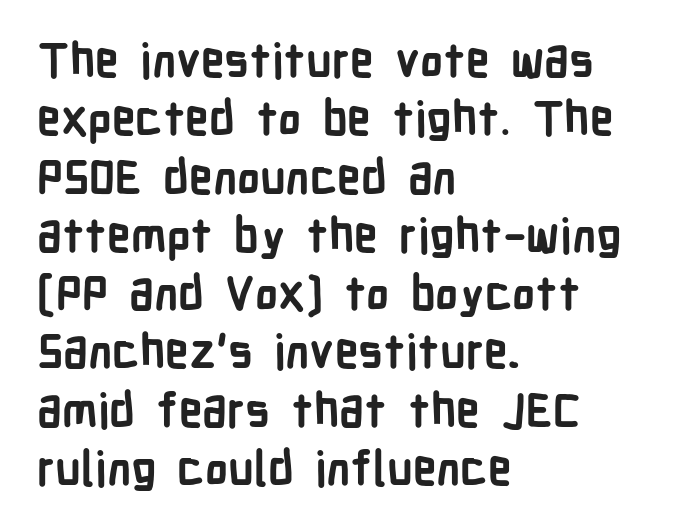
Q: Is the text bold? A: Yes.
Q: Is the text italic (slanted)? A: No, it is upright.
Q: Is the typeface a serif or a sans-serif typeface? A: Sans-serif.
Q: Is the text underlined? A: No.
Q: How is the paragraph aligned? A: Left-aligned.
Q: Is the spacing between letters normal or unusually wide? A: Normal.
Q: Width (condensed, normal, or wide)? A: Condensed.
Q: Stroke contrast? A: Low.
Q: x-height? A: Medium.
Q: Monospaced? A: No.
